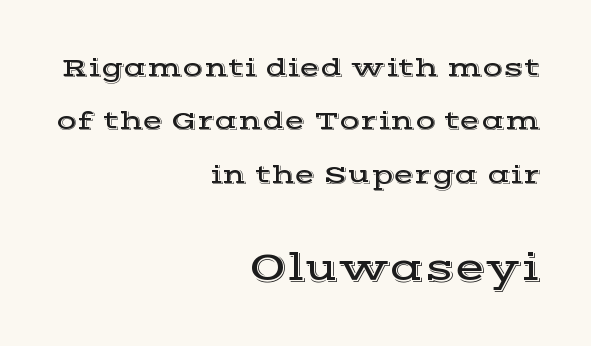
The image shows 40 px wide serif type, upright; set right-aligned, loose line spacing (1.98x), normal letter spacing, not underlined; the second (bottom) block is 1.48x larger; a medium x-height.
